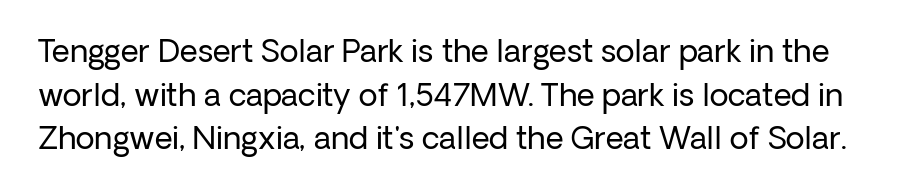
In terms of posture, this sample is upright. Stroke mass is kept to a normal reading level or below. Words float on clear page, feet unadorned. Is this a fixed-width face? No — the glyphs have proportional, varying widths. There is no visible air inserted between adjacent glyphs.
